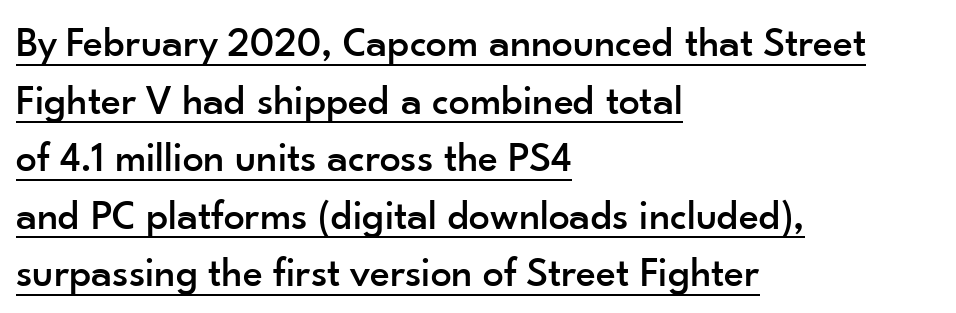
{"serif": "no", "italic": "no", "width": "normal", "stroke_contrast": "low", "x_height": "small", "monospaced": "no", "underline": "yes", "align": "left", "line_spacing": "normal", "line_spacing_ratio": 1.37, "letter_spacing": "normal", "letter_spacing_em": 0.0, "glyph_px": 42}
